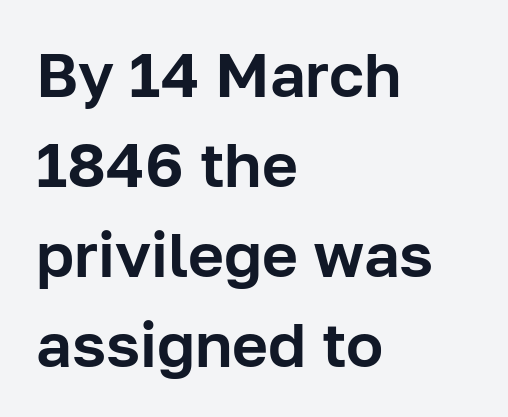
The font family rendered here belongs to the sans-serif group. Rows of type keep a routine distance in the vertical direction. Glyph-to-glyph distance matches everyday printed text. Ascenders rise straight up at ninety degrees.
